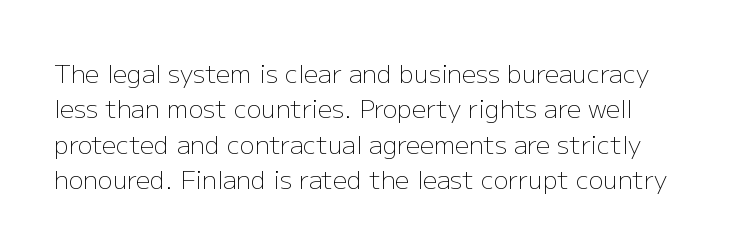
Plain, unruled lines of type. Is the type heavy? It reads as light-to-regular instead. Interline gaps are of average width in this sample. In terms of posture, this sample is upright. These lines are set flush left with a ragged right edge. Nothing unusual about the tracking: characters are spaced as the font intends.
